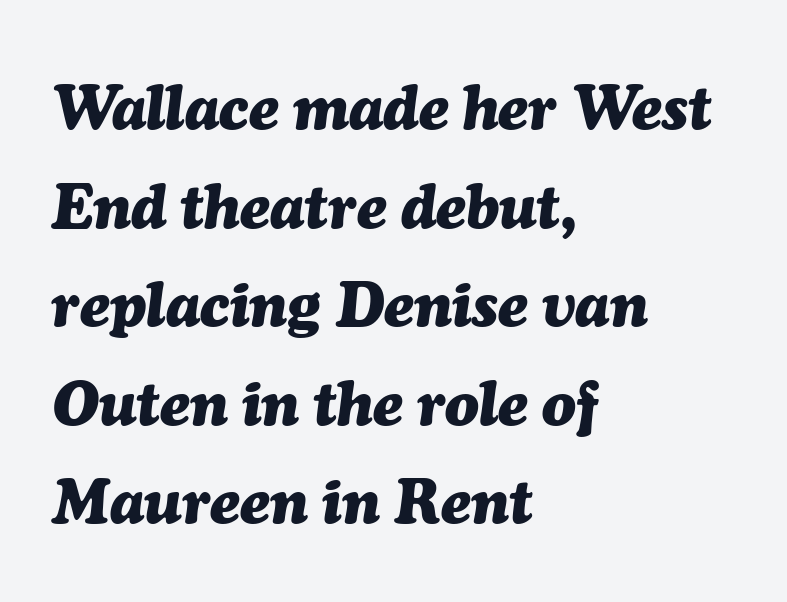
Q: Is the text bold? A: Yes.
Q: Is the text italic (slanted)? A: Yes, it leans right by about 7 degrees.
Q: Is the text underlined? A: No.
Q: How is the paragraph aligned? A: Left-aligned.
Q: Is the spacing between letters normal or unusually wide? A: Normal.
Q: Is the spacing between lines tight, normal or loose? A: Normal.
Q: Width (condensed, normal, or wide)? A: Normal.
Q: Stroke contrast? A: Medium.
Q: x-height? A: Medium.
Q: Monospaced? A: No.
